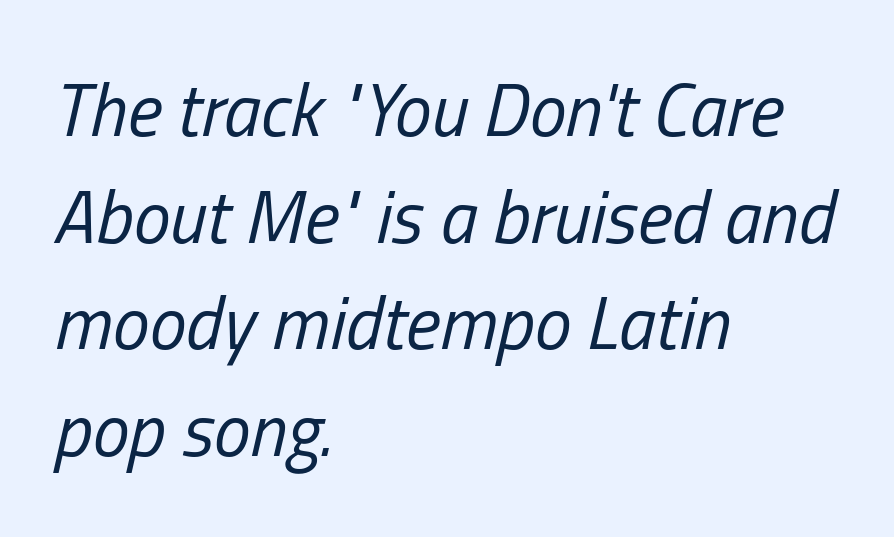
Q: Is the text bold? A: No.
Q: Is the text italic (slanted)? A: Yes, it leans right by about 13 degrees.
Q: Is the text underlined? A: No.
Q: How is the paragraph aligned? A: Left-aligned.
Q: Is the spacing between letters normal or unusually wide? A: Normal.
Q: Is the spacing between lines tight, normal or loose? A: Normal.
Q: Width (condensed, normal, or wide)? A: Condensed.
Q: Stroke contrast? A: Low.
Q: x-height? A: Medium.
Q: Monospaced? A: No.
